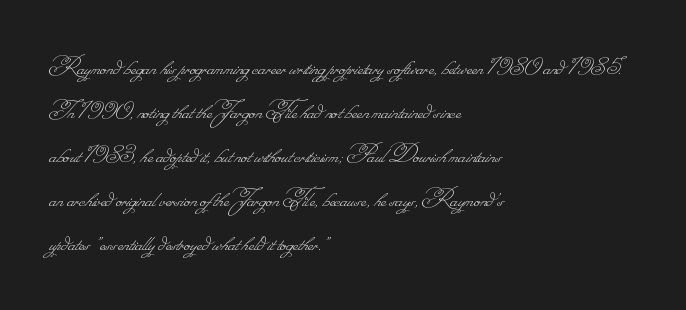
The image shows 28 px thin type; set left-aligned, normal line spacing (1.57x), normal letter spacing, not underlined; low stroke contrast.
